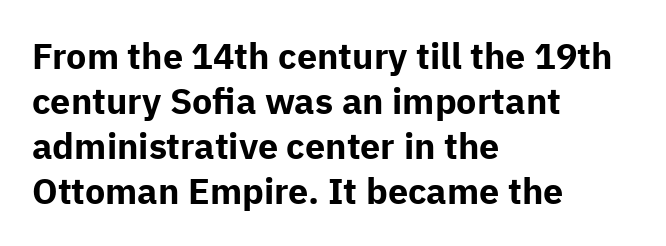
{"serif": "no", "italic": "no", "bold": "yes", "weight": "bold", "width": "normal", "stroke_contrast": "low", "x_height": "medium", "monospaced": "no", "underline": "no", "align": "left", "line_spacing": "normal", "line_spacing_ratio": 1.25, "letter_spacing": "normal", "letter_spacing_em": 0.0, "glyph_px": 36}
